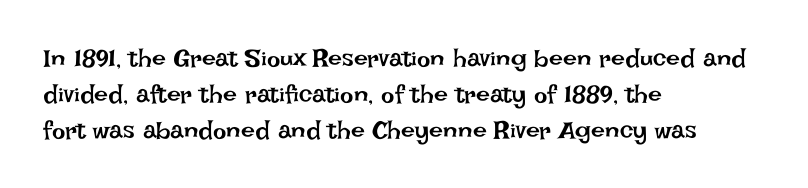
The rendering anchors every line to the left-hand side. Words appear dense and cohesive because spacing is normal. Does the leading feel generous? No, just average. A quiet, ordinary-to-light weight characterises the typeface.
